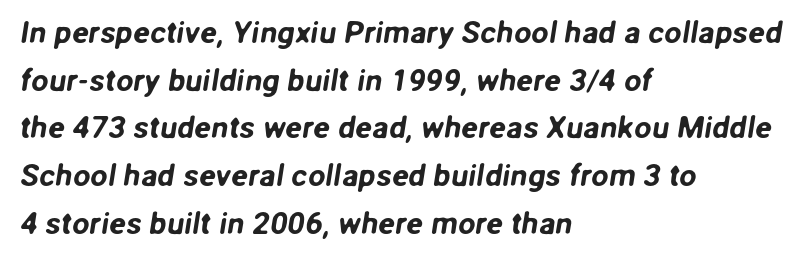
Is this a fixed-width face? No — the glyphs have proportional, varying widths. Leftover space on each line is placed entirely after the last word. This sample keeps an unexceptional amount of space between lines. Look at the tracking — it's just the regular setting, nothing added. This rendering features lettering with no underline. Letterform terminals end flat and unadorned throughout the passage.
